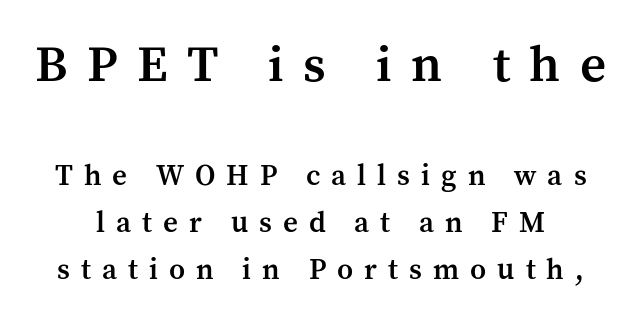
The foot of each line stays bare and open. Typographically, this falls in the serif category. Set as a demibold, roughly 600 on the weight scale. Do the characters align in a grid? No, the font is proportional. Is there much room between lines? A standard amount, neither cramped nor airy.
